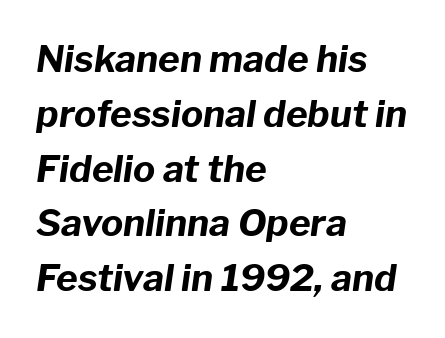
The image shows 37 px bold type, italic (leaning right); set left-aligned, normal line spacing (1.48x), normal letter spacing, not underlined; low stroke contrast and a medium x-height.
